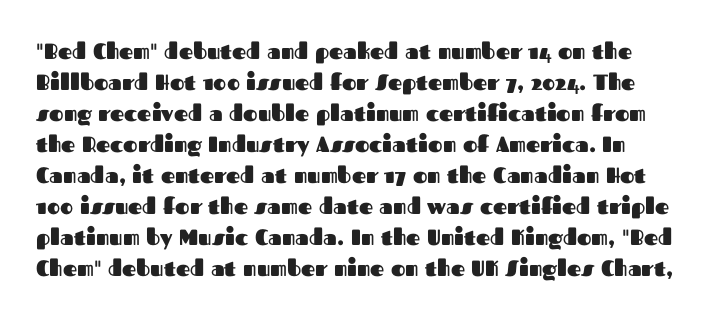
The lines sit at an ordinary, default distance from one another. The type sits square on the baseline with zero lean. Tracking here is standard; glyphs follow each other at the usual distance. The gap between lines stays unmarked. The letters are bold, with thick, heavy strokes.
